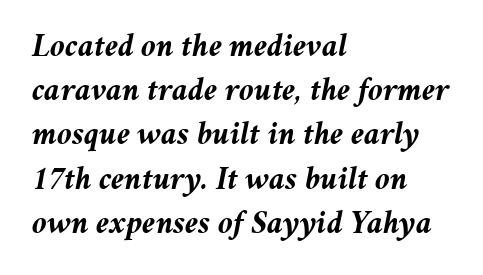
Q: Is the text bold? A: Yes.
Q: Is the text italic (slanted)? A: Yes, it leans right by about 11 degrees.
Q: Is the text underlined? A: No.
Q: How is the paragraph aligned? A: Left-aligned.
Q: Is the spacing between letters normal or unusually wide? A: Normal.
Q: Is the spacing between lines tight, normal or loose? A: Normal.
Q: Width (condensed, normal, or wide)? A: Normal.
Q: Stroke contrast? A: Medium.
Q: x-height? A: Medium.
Q: Monospaced? A: No.
